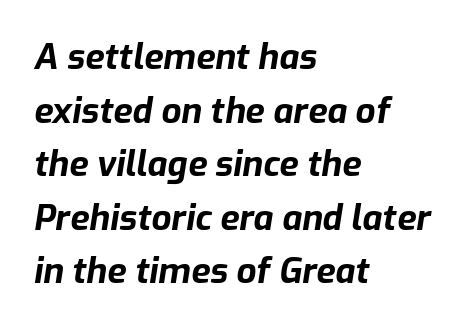
Q: Is the text bold? A: Yes.
Q: Is the text italic (slanted)? A: Yes, it leans right by about 9 degrees.
Q: Is the text underlined? A: No.
Q: How is the paragraph aligned? A: Left-aligned.
Q: Is the spacing between letters normal or unusually wide? A: Normal.
Q: Is the spacing between lines tight, normal or loose? A: Normal.
Q: Width (condensed, normal, or wide)? A: Normal.
Q: Stroke contrast? A: Low.
Q: x-height? A: Medium.
Q: Monospaced? A: No.
